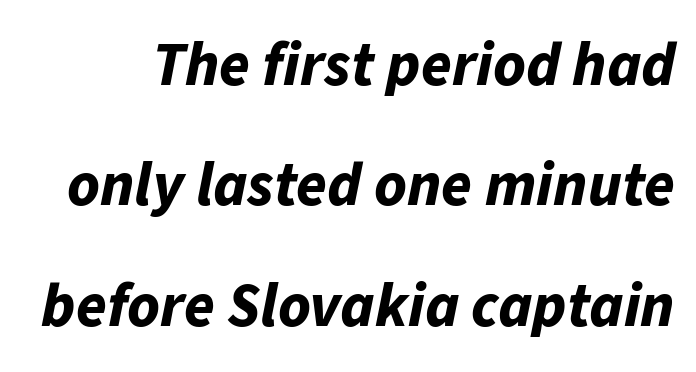
The image shows 62 px bold type, italic (leaning right); set loose line spacing (1.94x), normal letter spacing, not underlined; low stroke contrast and a medium x-height.
